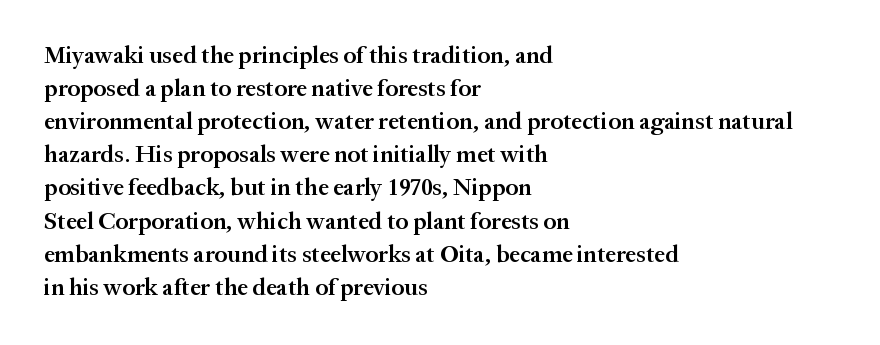
Q: Is the text bold? A: Semi-bold.
Q: Is the text italic (slanted)? A: No, it is upright.
Q: Is the text underlined? A: No.
Q: How is the paragraph aligned? A: Left-aligned.
Q: Is the spacing between letters normal or unusually wide? A: Normal.
Q: Is the spacing between lines tight, normal or loose? A: Normal.
